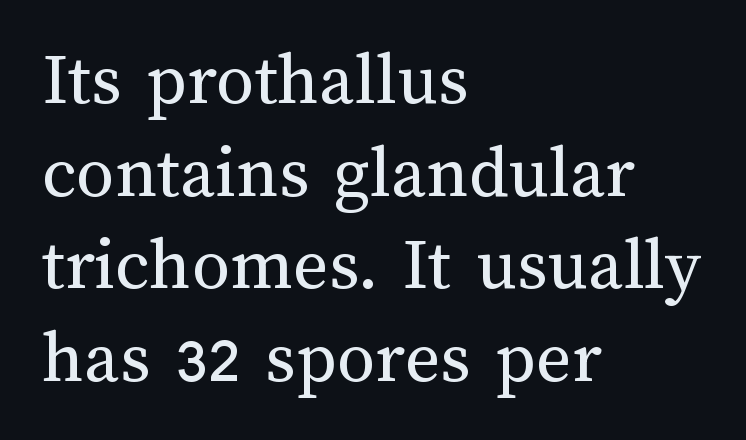
Characters follow at the spacing the type designer built in. The space beneath each line is pristine and unruled. This sample has the flowing, uneven cadence of proportional lettering. This sample uses an upright cut, with every glyph sitting square on the baseline. Stroke thickness stays within the range of a standard reading face or lighter. The text block is weighted toward the left margin, trailing off unevenly rightward.
